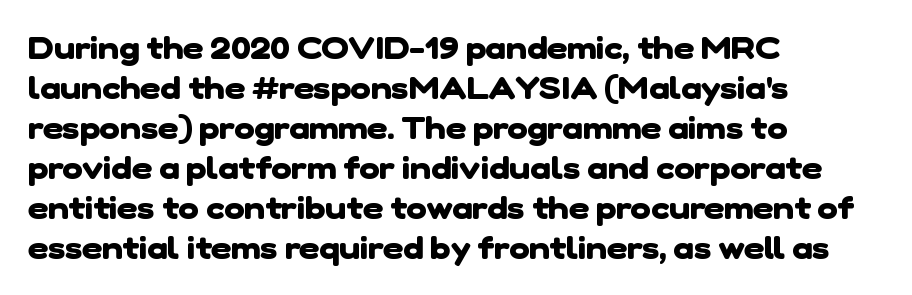
The image shows 31 px heavy sans-serif type; set left-aligned, normal line spacing (1.29x), normal letter spacing, not underlined; low stroke contrast and a medium x-height.
